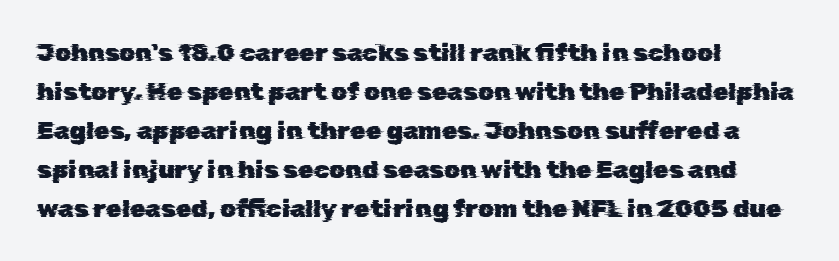
Q: Is the text underlined? A: No.
Q: How is the paragraph aligned? A: Left-aligned.
Q: Is the spacing between letters normal or unusually wide? A: Normal.
Q: Is the spacing between lines tight, normal or loose? A: Normal.
